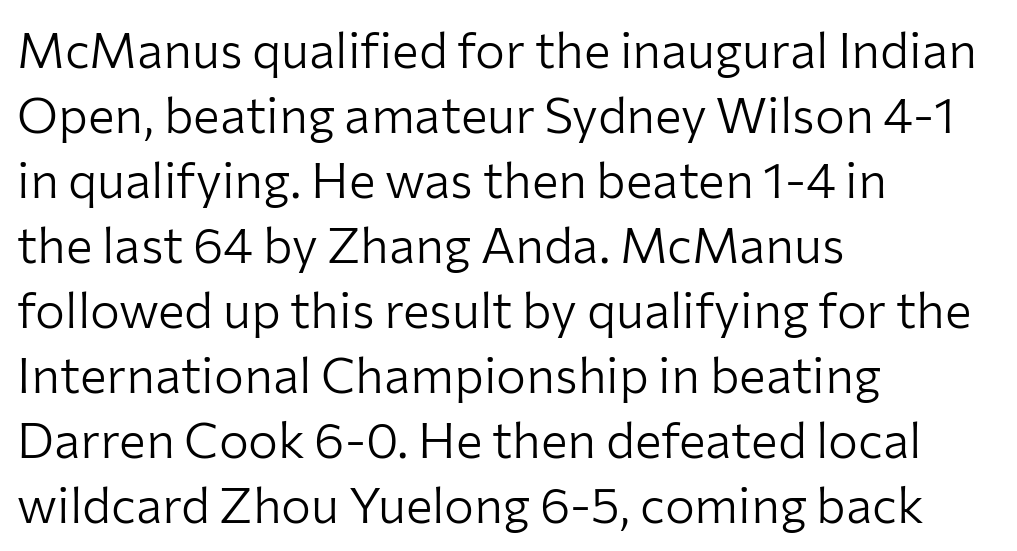
Q: Is the text bold? A: No.
Q: Is the text italic (slanted)? A: No, it is upright.
Q: Is the typeface a serif or a sans-serif typeface? A: Sans-serif.
Q: Is the text underlined? A: No.
Q: How is the paragraph aligned? A: Left-aligned.
Q: Is the spacing between letters normal or unusually wide? A: Normal.
Q: Is the spacing between lines tight, normal or loose? A: Normal.
Q: Width (condensed, normal, or wide)? A: Normal.
Q: Stroke contrast? A: Low.
Q: x-height? A: Medium.
Q: Monospaced? A: No.
